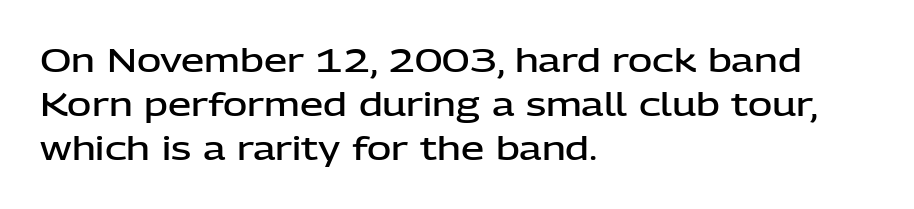
The image shows 33 px semibold sans-serif type, upright; set left-aligned, normal line spacing (1.34x), normal letter spacing, not underlined; low stroke contrast and a medium x-height.
